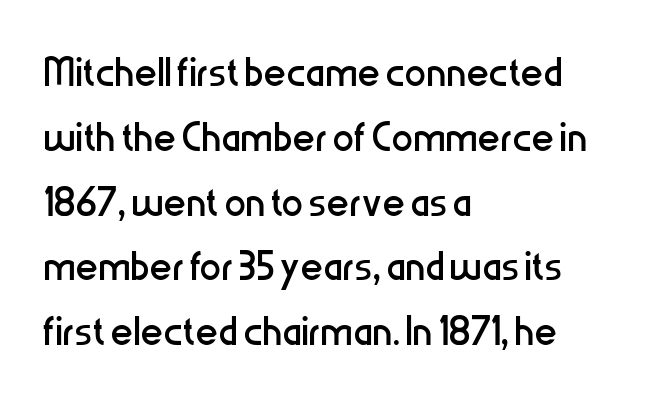
Letters have the restrained weight of plain body copy at most. No word sits above an underline. The passage shown has conventional tracking throughout. The face used here is proportionally spaced, like ordinary book or web type. These lines stack with their left ends in a neat column. Rendered with straight, roman letterforms.
